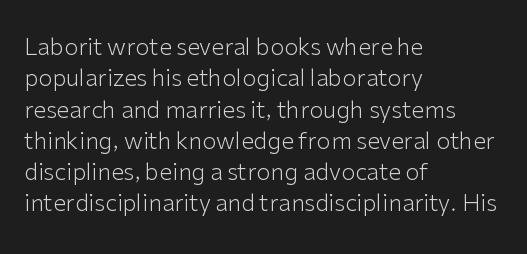
Q: Is the text bold? A: No.
Q: Is the text italic (slanted)? A: No, it is upright.
Q: Is the text underlined? A: No.
Q: How is the paragraph aligned? A: Left-aligned.
Q: Is the spacing between letters normal or unusually wide? A: Normal.
Q: Is the spacing between lines tight, normal or loose? A: Normal.
